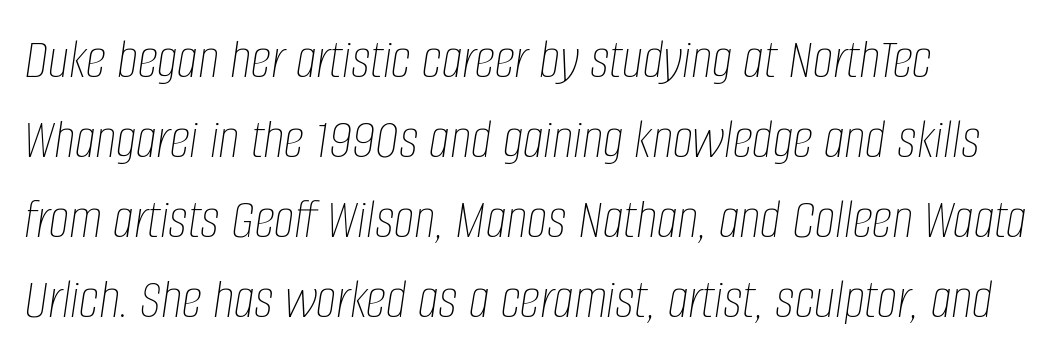
Nobody touched the tracking dial on this one. The face used here is proportionally spaced, like ordinary book or web type. Looking at the ascenders, they clearly lean. Quick note: interline space is typical.
